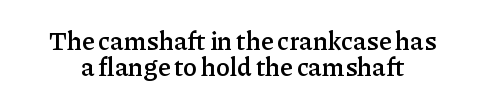
{"italic": "no", "bold": "semi", "underline": "no", "line_spacing": "tight", "line_spacing_ratio": 1.01, "letter_spacing": "normal", "letter_spacing_em": 0.0, "glyph_px": 26}
